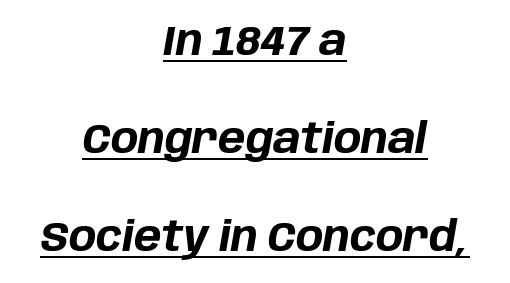
It's the slanting kind of type. The tracking reads as untouched default to a designer's eye. These lines are rendered in a variable-pitch font. Compared with a flush-left layout, this one balances lines on the center instead. A rule runs beneath these lines of type. Emphasis by weight is at full strength: bold.
